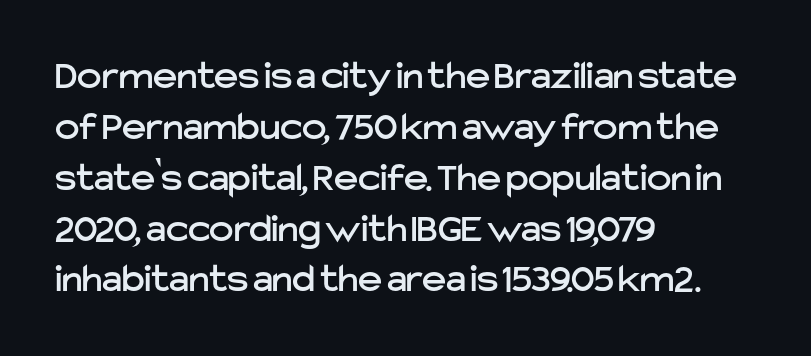
Just letters on the line, the space beneath them empty. A student would call this left alignment; a typographer would say flush left, rag right. Varying glyph widths throughout — classic text-font behaviour. Honestly, the letter spacing is just normal — you wouldn't notice it. The lettering stays uniformly vertical, giving the passage a roman look.
